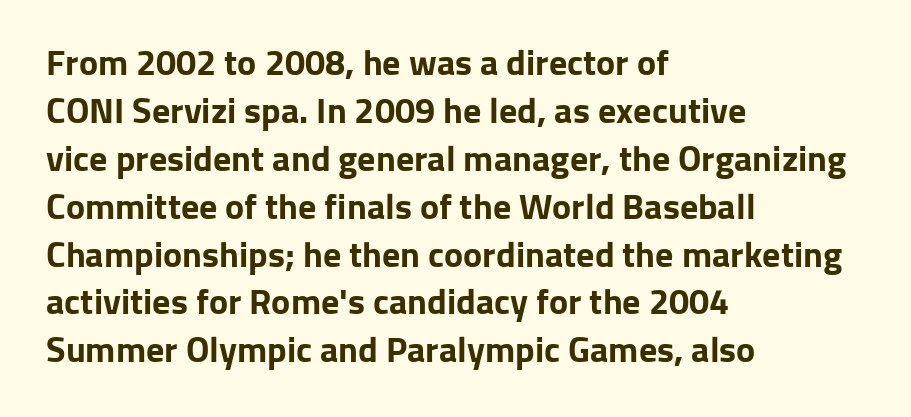
{"serif": "no", "italic": "no", "bold": "yes", "weight": "bold", "width": "normal", "stroke_contrast": "low", "x_height": "medium", "monospaced": "no", "underline": "no", "align": "left", "line_spacing": "normal", "line_spacing_ratio": 1.33, "letter_spacing": "normal", "letter_spacing_em": 0.0, "glyph_px": 36}
